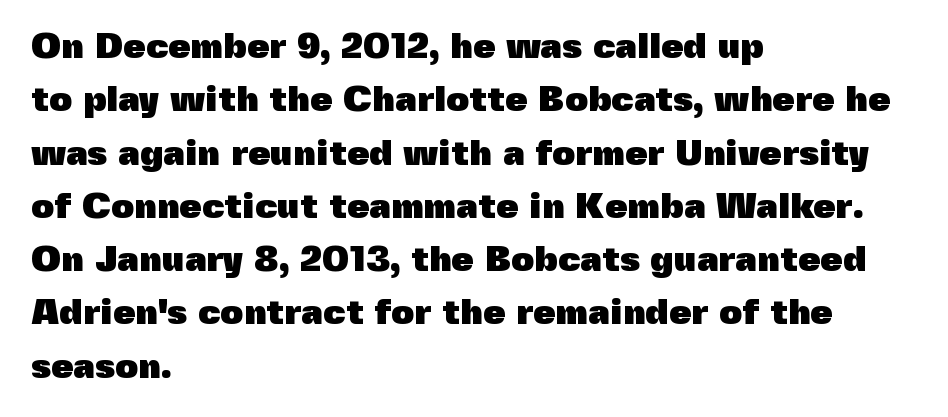
{"serif": "no", "italic": "no", "bold": "yes", "weight": "heavy", "width": "normal", "x_height": "medium", "monospaced": "no", "underline": "no", "align": "left", "line_spacing": "normal", "line_spacing_ratio": 1.48, "letter_spacing": "normal", "letter_spacing_em": 0.0, "glyph_px": 36}
